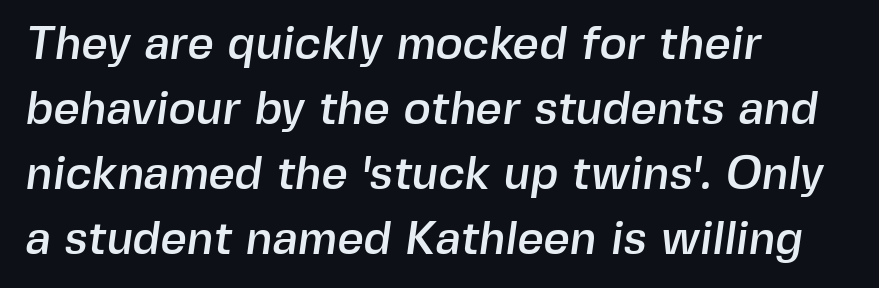
These lines are rendered in a variable-pitch font. Whoever set this chose a conventional vertical rhythm. Typographically, this falls in the sans-serif category. Words appear dense and cohesive because spacing is normal. Each line starts at the same left margin while the right side varies. The string is rendered with underlining switched off.
